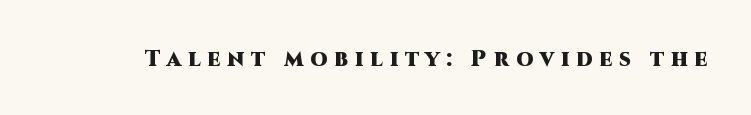
The image shows 22 px bold type, upright; set unusually wide letter spacing (+0.32 em), not underlined.
